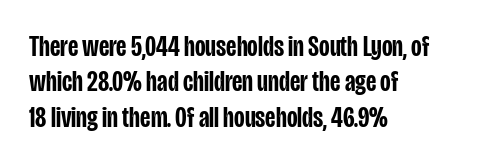
The image shows 29 px semibold, condensed sans-serif type, upright; set left-aligned, line spacing 1.22x, normal letter spacing, not underlined; low stroke contrast and a large x-height.
